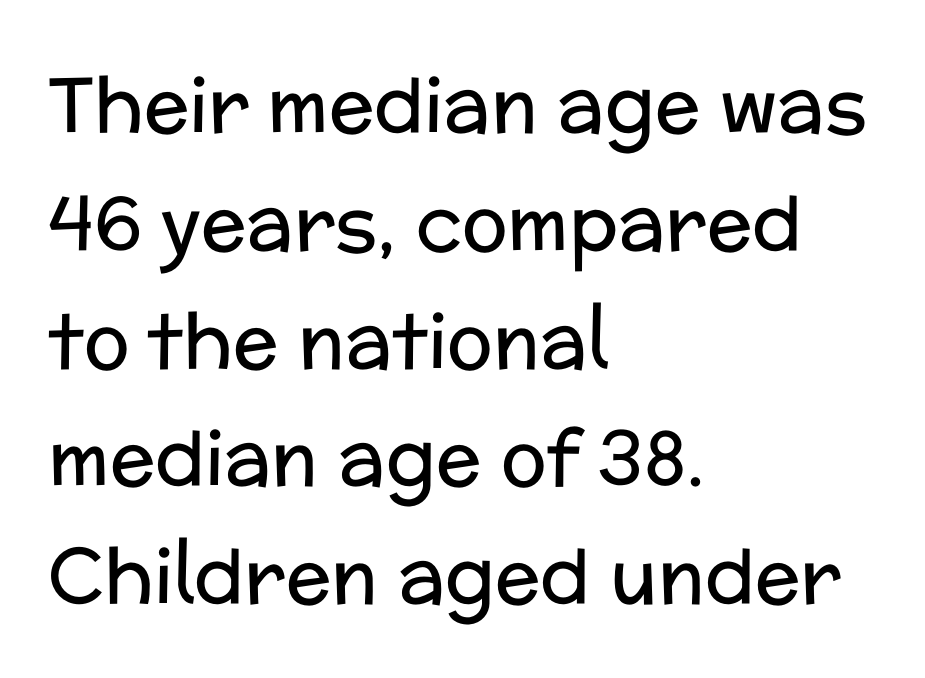
The font's upright variant was chosen for this text. Rule under the text: the space is simply empty. The lines sit at an ordinary, default distance from one another. Spacing verdict: proportional, widths tailored to each character.
